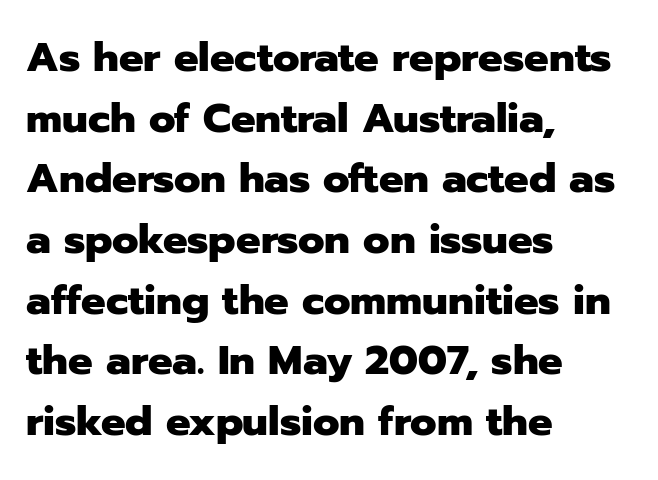
{"serif": "no", "italic": "no", "bold": "yes", "weight": "heavy", "width": "normal", "stroke_contrast": "low", "x_height": "medium", "monospaced": "no", "underline": "no", "align": "left", "line_spacing": "normal", "line_spacing_ratio": 1.48, "letter_spacing": "normal", "letter_spacing_em": 0.0, "glyph_px": 41}
